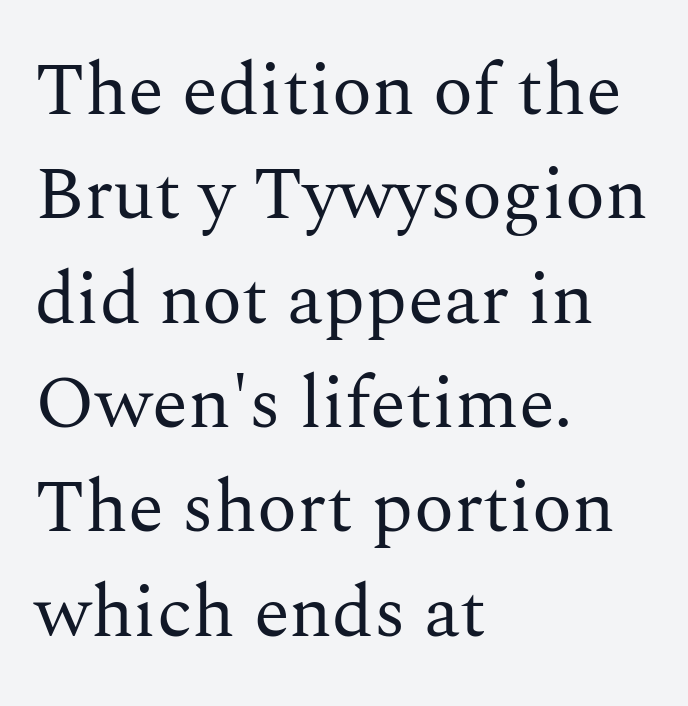
The tracking reads as untouched default to a designer's eye. Is this a fixed-width face? No — the glyphs have proportional, varying widths. Is there any slant? The stems are plumb. Classification — serif. Compared with a centered layout, this one pins lines to the left instead. The font is comparable to plain body text, perhaps lighter.
